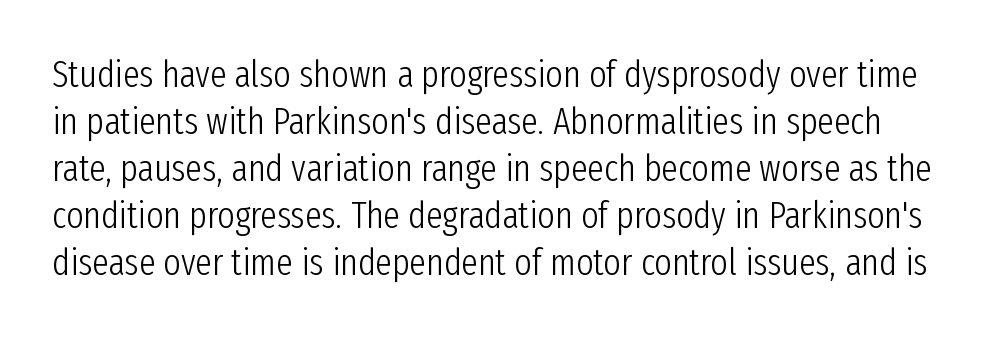
The image shows 37 px light, condensed sans-serif type, upright; set normal line spacing (1.27x), normal letter spacing, not underlined; low stroke contrast and a medium x-height.
